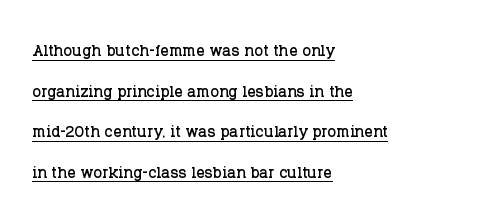
Q: Is the text italic (slanted)? A: No, it is upright.
Q: Is the text underlined? A: Yes.
Q: How is the paragraph aligned? A: Left-aligned.
Q: Is the spacing between letters normal or unusually wide? A: Normal.
Q: Is the spacing between lines tight, normal or loose? A: Loose.
